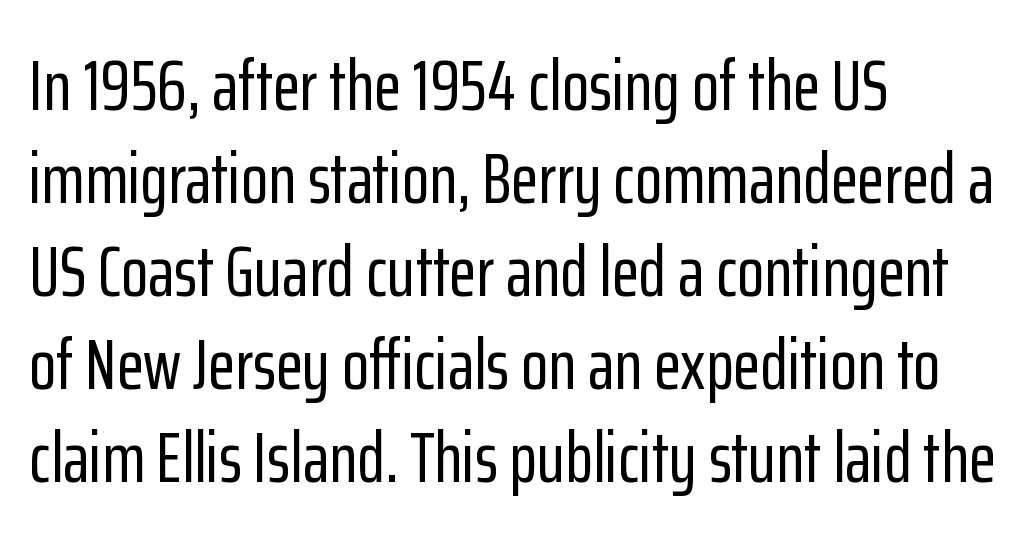
The designer left line spacing at the default. What stands out about the letter spacing? Nothing — it is the standard amount. Does the type have serifs? No, each stem ends abruptly. The setting favours the left margin, as ordinary paragraphs usually do. Spacing verdict: proportional, widths tailored to each character.
